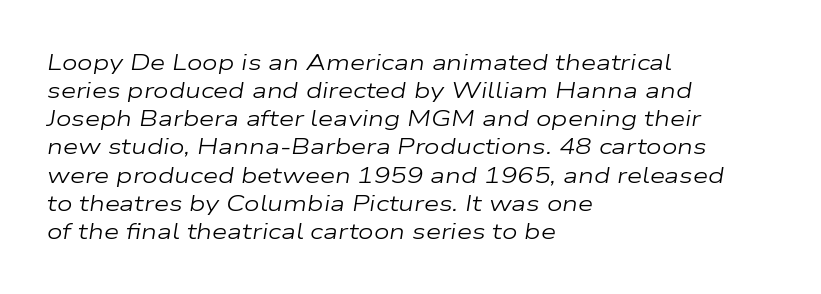
{"italic": "yes", "lean": "right", "slant_degrees": 9, "bold": "no", "underline": "no", "align": "left", "line_spacing": "normal", "line_spacing_ratio": 1.28, "letter_spacing": "normal", "letter_spacing_em": 0.0, "glyph_px": 22}
